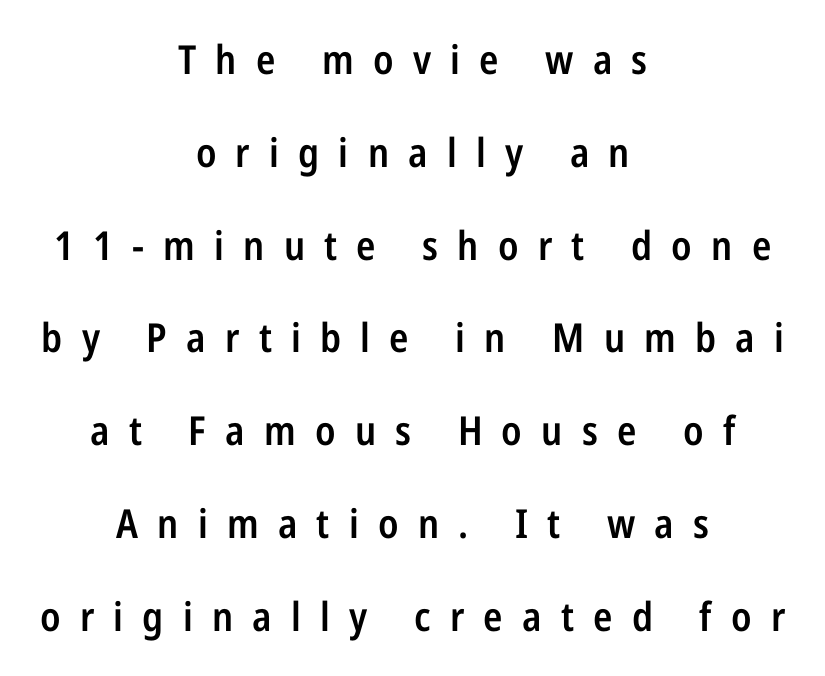
Q: Is the text bold? A: Semi-bold.
Q: Is the text italic (slanted)? A: No, it is upright.
Q: Is the typeface a serif or a sans-serif typeface? A: Sans-serif.
Q: Is the text underlined? A: No.
Q: How is the paragraph aligned? A: Centered.
Q: Is the spacing between letters normal or unusually wide? A: Unusually wide.
Q: Is the spacing between lines tight, normal or loose? A: Loose.
Q: Width (condensed, normal, or wide)? A: Condensed.
Q: Stroke contrast? A: Low.
Q: x-height? A: Medium.
Q: Monospaced? A: No.
